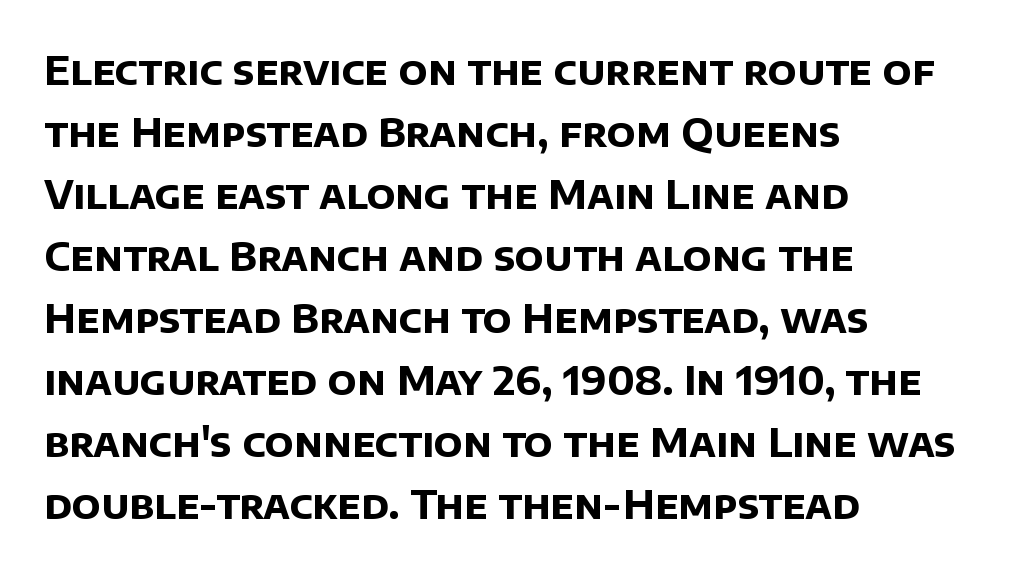
{"serif": "no", "bold": "yes", "weight": "bold", "width": "normal", "stroke_contrast": "low", "x_height": "large", "monospaced": "no", "underline": "no", "align": "left", "line_spacing": "normal", "line_spacing_ratio": 1.59, "letter_spacing": "normal", "letter_spacing_em": 0.0, "glyph_px": 39}
